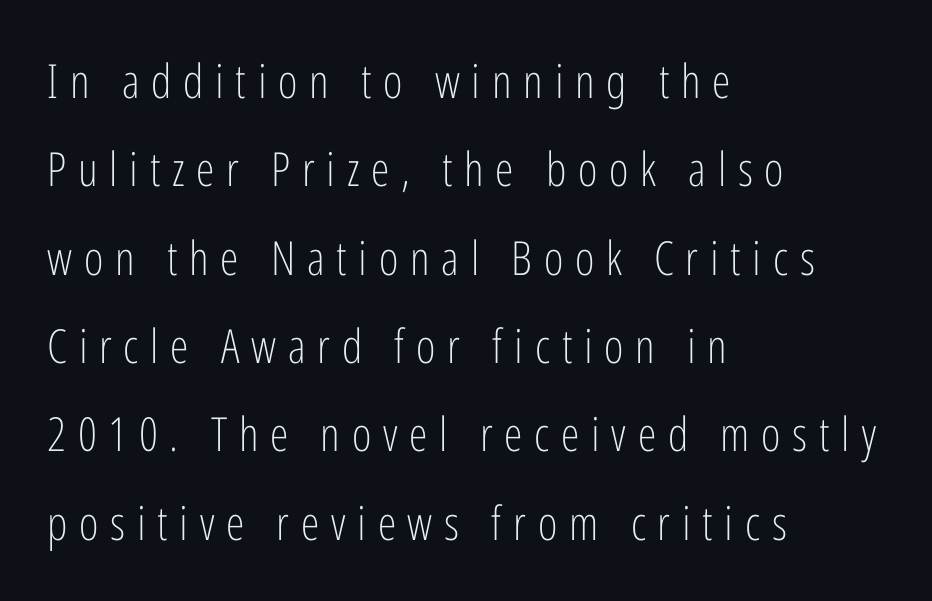
Q: Is the text bold? A: No.
Q: Is the text italic (slanted)? A: No, it is upright.
Q: Is the typeface a serif or a sans-serif typeface? A: Sans-serif.
Q: Is the text underlined? A: No.
Q: How is the paragraph aligned? A: Left-aligned.
Q: Is the spacing between letters normal or unusually wide? A: Unusually wide.
Q: Width (condensed, normal, or wide)? A: Condensed.
Q: Stroke contrast? A: Low.
Q: x-height? A: Medium.
Q: Monospaced? A: No.
